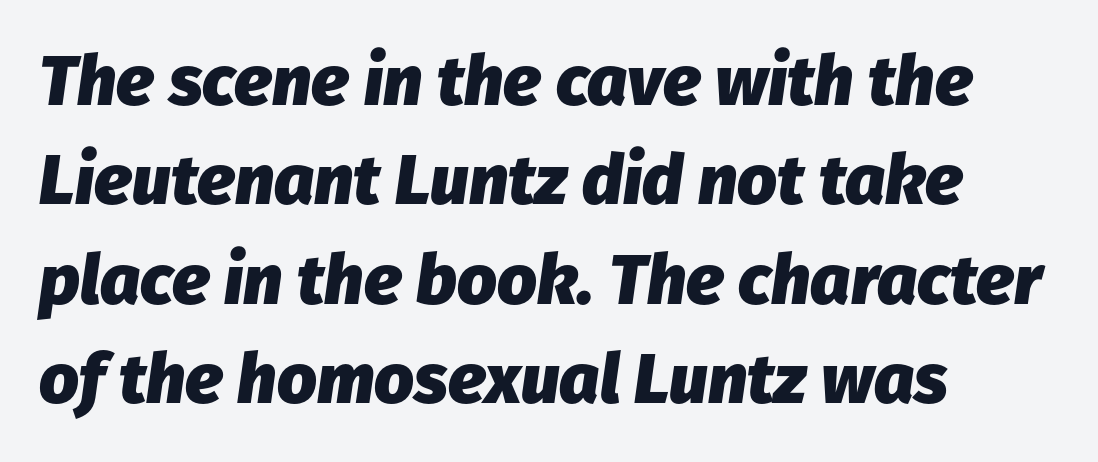
{"italic": "yes", "lean": "right", "slant_degrees": 8, "bold": "yes", "weight": "heavy", "width": "normal", "stroke_contrast": "low", "x_height": "medium", "monospaced": "no", "underline": "no", "align": "left", "line_spacing": "normal", "line_spacing_ratio": 1.42, "letter_spacing": "normal", "letter_spacing_em": 0.0, "glyph_px": 70}
